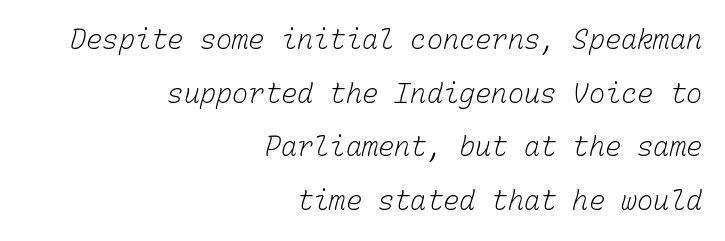
The image shows 27 px text type; set right-aligned, loose line spacing (1.99x), normal letter spacing, not underlined.
